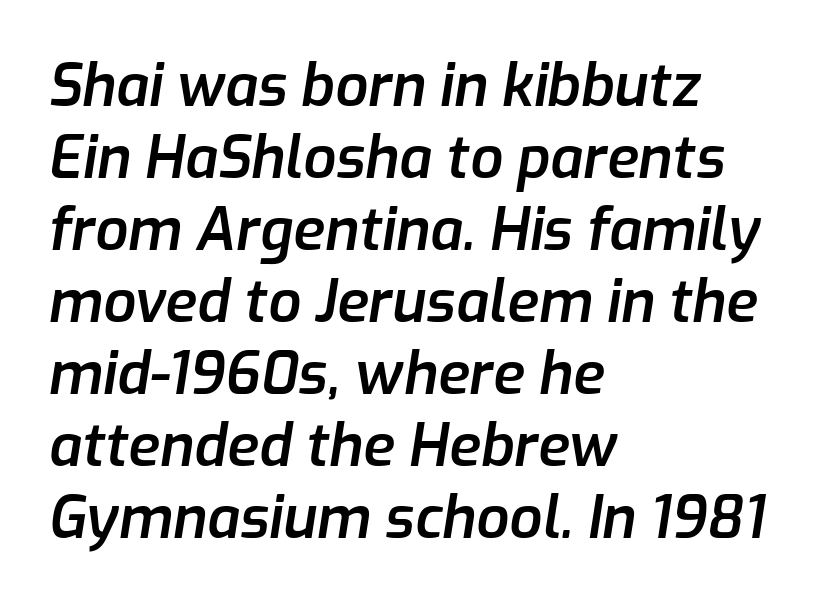
Q: Is the text bold? A: Semi-bold.
Q: Is the text italic (slanted)? A: Yes, it leans right by about 9 degrees.
Q: Is the text underlined? A: No.
Q: How is the paragraph aligned? A: Left-aligned.
Q: Is the spacing between letters normal or unusually wide? A: Normal.
Q: Width (condensed, normal, or wide)? A: Normal.
Q: Stroke contrast? A: Low.
Q: x-height? A: Medium.
Q: Monospaced? A: No.
